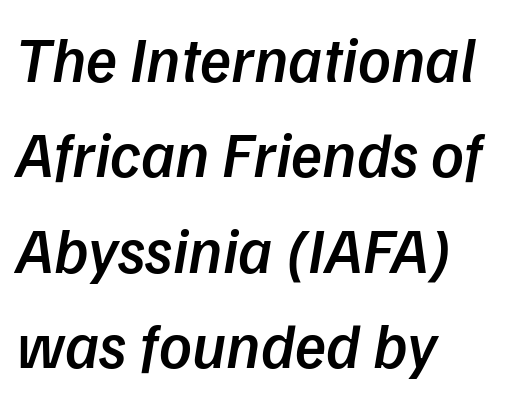
Caption: multi-line text, flush left, ragged right. How heavy is the stroke? Medium-heavy — a semibold, shy of bold. The strip under each line holds only bare page. These lines are rendered in a variable-pitch font. Standard letterfit; no display-style spreading of the glyphs. The lettering tilts uniformly, giving the passage an italic look.
